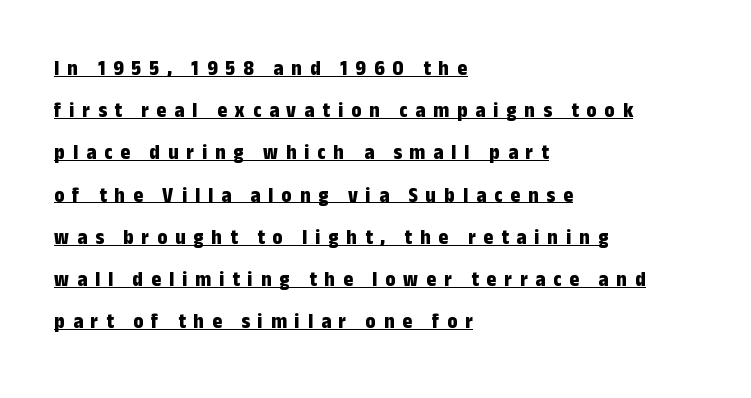
Notice how the passage keeps a crisp vertical edge on the left only. These lines stand farther apart than default settings would place them. Compared with an ordinary text face, these strokes are far heavier — a full bold. In terms of letterspacing, this is a distinctly airy, spread setting. Characters remain perfectly vertical along every line. This sample carries an underscore along the baseline area.
